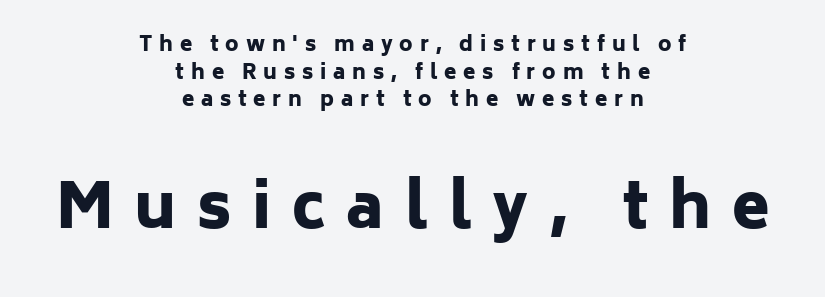
{"serif": "no", "italic": "no", "bold": "yes", "weight": "heavy", "width": "normal", "stroke_contrast": "low", "x_height": "medium", "monospaced": "no", "underline": "no", "align": "center", "line_spacing": "normal", "line_spacing_ratio": 1.38, "letter_spacing": "wide", "letter_spacing_em": 0.34, "larger_block": "second", "size_ratio": 3.05, "glyph_px": 61}
